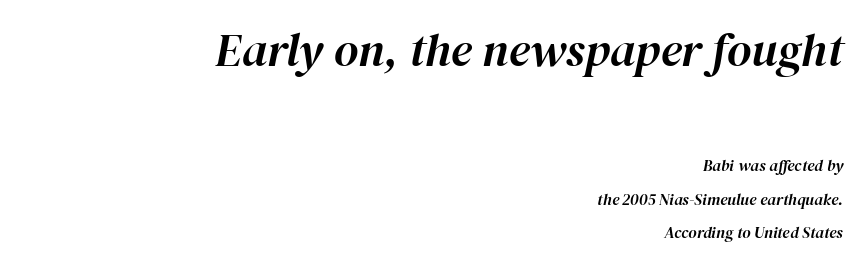
These lines stand farther apart than default settings would place them. Is this a fixed-width face? No — the glyphs have proportional, varying widths. The face used here appears at its bigger size in the upper chunk. Decoration check: the copy has no underline. Yep, that's italic — everything's leaning. Short note: letters normally spaced.
